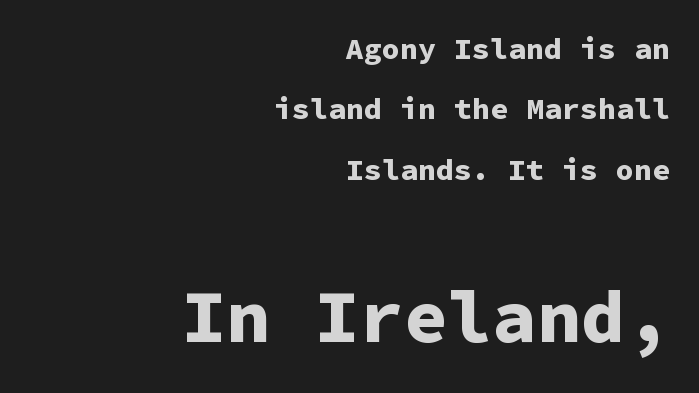
Q: Is the text bold? A: Yes.
Q: Is the text italic (slanted)? A: No, it is upright.
Q: Is the typeface a serif or a sans-serif typeface? A: Sans-serif.
Q: Is the text underlined? A: No.
Q: How is the paragraph aligned? A: Right-aligned.
Q: Is the spacing between letters normal or unusually wide? A: Normal.
Q: Is the spacing between lines tight, normal or loose? A: Loose.
Q: Which block of text is set in a larger size, the first (top) or the second (bottom)? A: The second (bottom) one.
Q: Width (condensed, normal, or wide)? A: Normal.
Q: Stroke contrast? A: Low.
Q: x-height? A: Medium.
Q: Monospaced? A: Yes.
